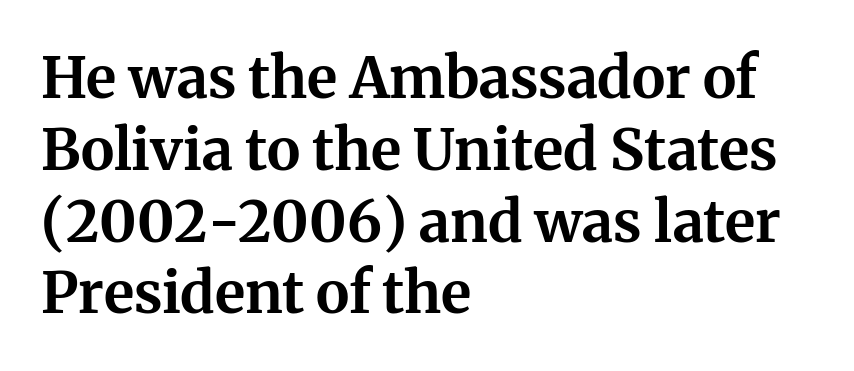
Q: Is the text bold? A: Yes.
Q: Is the text italic (slanted)? A: No, it is upright.
Q: Is the typeface a serif or a sans-serif typeface? A: Serif.
Q: Is the text underlined? A: No.
Q: How is the paragraph aligned? A: Left-aligned.
Q: Is the spacing between letters normal or unusually wide? A: Normal.
Q: Is the spacing between lines tight, normal or loose? A: Normal.
Q: Width (condensed, normal, or wide)? A: Normal.
Q: Stroke contrast? A: Medium.
Q: x-height? A: Medium.
Q: Monospaced? A: No.
